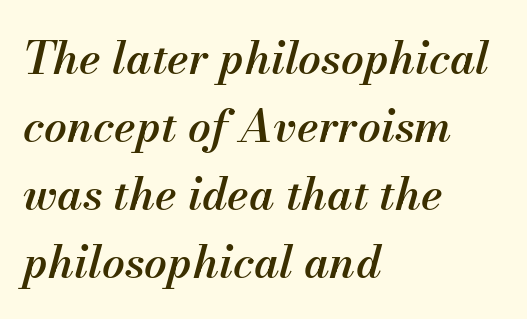
Q: Is the text bold? A: Semi-bold.
Q: Is the text italic (slanted)? A: Yes, it leans right by about 13 degrees.
Q: Is the text underlined? A: No.
Q: How is the paragraph aligned? A: Left-aligned.
Q: Is the spacing between letters normal or unusually wide? A: Normal.
Q: Is the spacing between lines tight, normal or loose? A: Normal.
Q: Width (condensed, normal, or wide)? A: Normal.
Q: Stroke contrast? A: Medium.
Q: x-height? A: Small.
Q: Monospaced? A: No.
